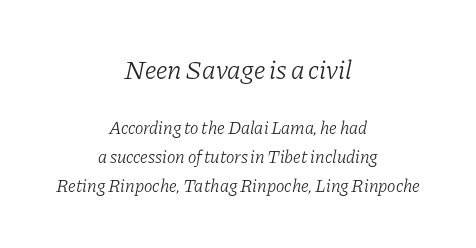
Q: Is the text bold? A: No.
Q: Is the text italic (slanted)? A: Yes, it leans right by about 11 degrees.
Q: Is the text underlined? A: No.
Q: How is the paragraph aligned? A: Centered.
Q: Is the spacing between letters normal or unusually wide? A: Normal.
Q: Is the spacing between lines tight, normal or loose? A: Normal.
Q: Which block of text is set in a larger size, the first (top) or the second (bottom)? A: The first (top) one.
